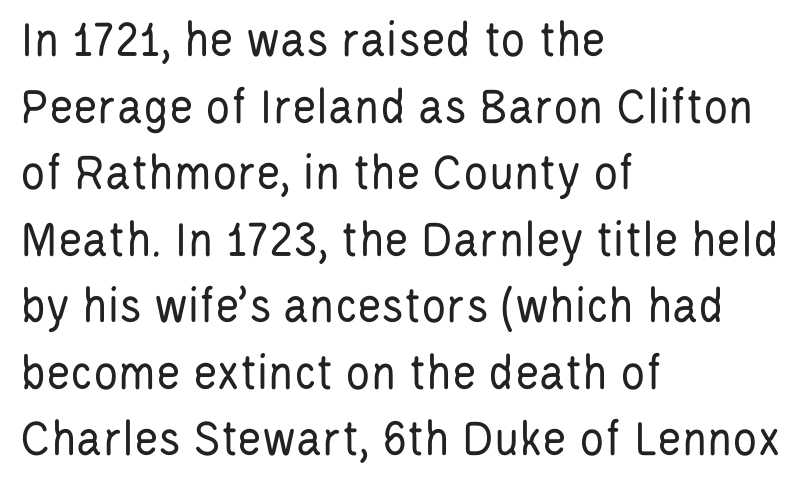
Q: Is the text bold? A: No.
Q: Is the text italic (slanted)? A: No, it is upright.
Q: Is the typeface a serif or a sans-serif typeface? A: Sans-serif.
Q: Is the text underlined? A: No.
Q: How is the paragraph aligned? A: Left-aligned.
Q: Is the spacing between letters normal or unusually wide? A: Normal.
Q: Is the spacing between lines tight, normal or loose? A: Normal.
Q: Width (condensed, normal, or wide)? A: Condensed.
Q: Stroke contrast? A: Low.
Q: x-height? A: Large.
Q: Monospaced? A: No.
